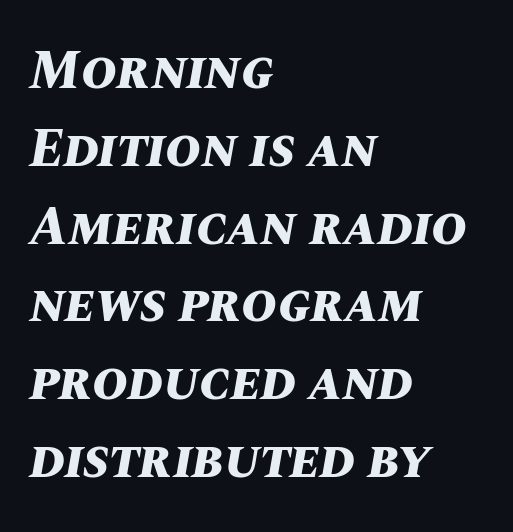
The image shows 54 px bold type, italic (leaning right); set left-aligned, normal line spacing (1.44x), normal letter spacing, not underlined; medium stroke contrast and a large x-height.
